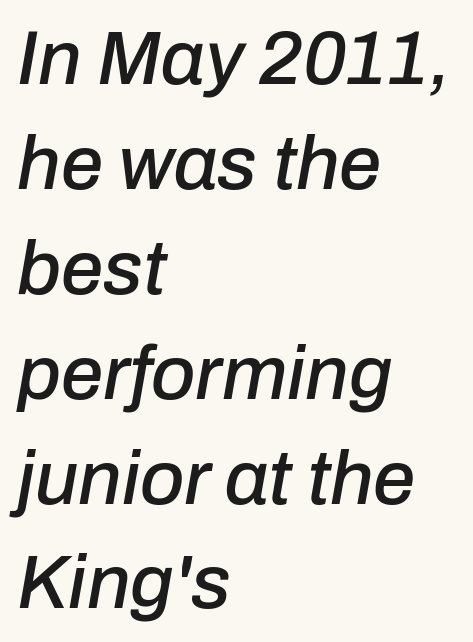
Q: Is the text italic (slanted)? A: Yes, it leans right by about 10 degrees.
Q: Is the text underlined? A: No.
Q: How is the paragraph aligned? A: Left-aligned.
Q: Is the spacing between letters normal or unusually wide? A: Normal.
Q: Is the spacing between lines tight, normal or loose? A: Normal.
Q: Width (condensed, normal, or wide)? A: Normal.
Q: Stroke contrast? A: Low.
Q: x-height? A: Medium.
Q: Monospaced? A: No.
